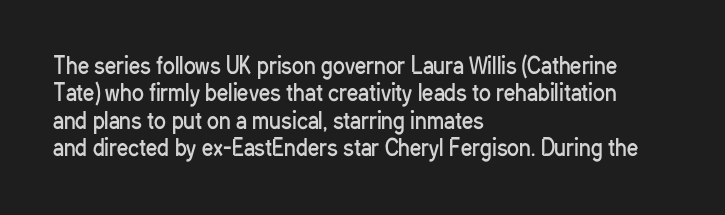
Q: Is the text bold? A: No.
Q: Is the text italic (slanted)? A: No, it is upright.
Q: Is the text underlined? A: No.
Q: How is the paragraph aligned? A: Left-aligned.
Q: Is the spacing between letters normal or unusually wide? A: Normal.
Q: Is the spacing between lines tight, normal or loose? A: Normal.
